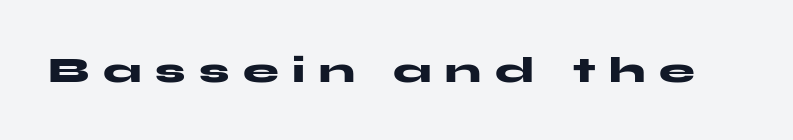
Its strokes are broad and dark, the hallmark of bold type. Letter spacing: wide. Here the designer chose a conventional face with non-uniform glyph widths. The lettering holds an erect, upright posture throughout.
